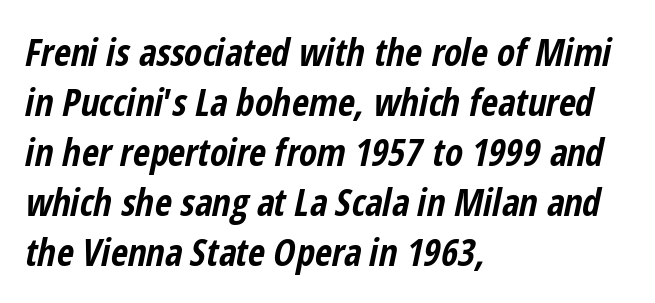
{"italic": "yes", "lean": "right", "slant_degrees": 12, "bold": "yes", "weight": "bold", "width": "condensed", "stroke_contrast": "low", "x_height": "medium", "monospaced": "no", "underline": "no", "align": "left", "line_spacing": "normal", "line_spacing_ratio": 1.35, "letter_spacing": "normal", "letter_spacing_em": 0.0, "glyph_px": 37}
